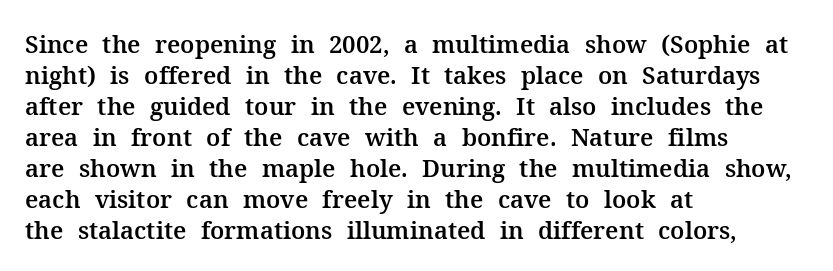
{"italic": "no", "underline": "no", "align": "left", "line_spacing": "normal", "line_spacing_ratio": 1.29, "letter_spacing": "normal", "letter_spacing_em": 0.0, "glyph_px": 24}
